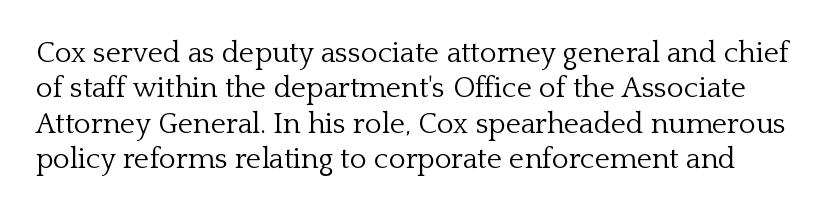
Q: Is the text bold? A: No.
Q: Is the text italic (slanted)? A: No, it is upright.
Q: Is the typeface a serif or a sans-serif typeface? A: Serif.
Q: Is the text underlined? A: No.
Q: Is the spacing between letters normal or unusually wide? A: Normal.
Q: Width (condensed, normal, or wide)? A: Normal.
Q: Stroke contrast? A: Low.
Q: x-height? A: Medium.
Q: Monospaced? A: No.
